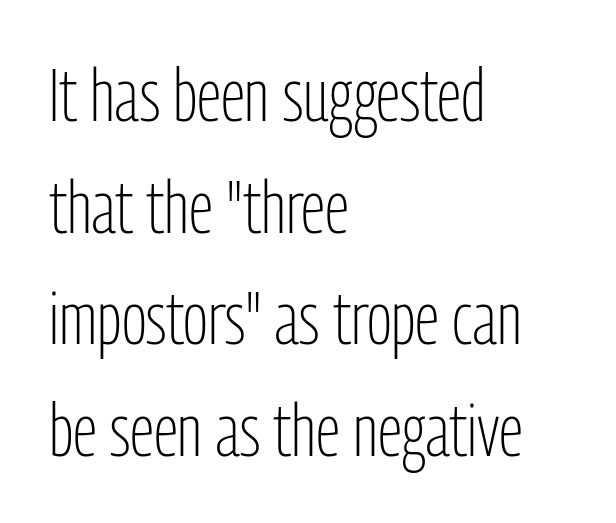
The letters stand upright; this is a roman face. This sample is left-justified, so line endings fall wherever the words run out. Normally led — the rows are evenly, conventionally spaced. In terms of letterspacing, this is plain default setting. The face used here is proportionally spaced, like ordinary book or web type.
